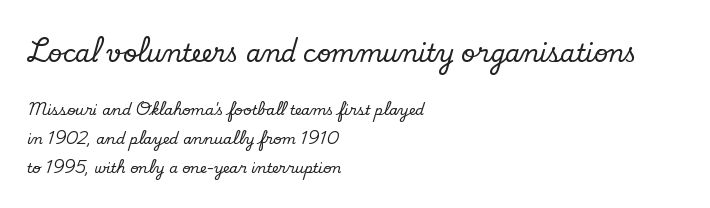
The image shows 24 px text type; set left-aligned, loose line spacing (2.05x), normal letter spacing, not underlined; the first (top) block is 1.71x larger.
